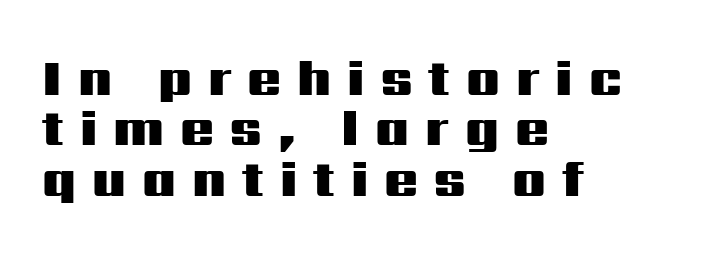
Note the varied advance widths — an 'i' is clearly narrower than an 'm'. Its strokes are broad and dark, the hallmark of bold type. Tightly led — the rows are bunched. The face used here is rendered with a markedly widened letterfit. Type without underlining.
